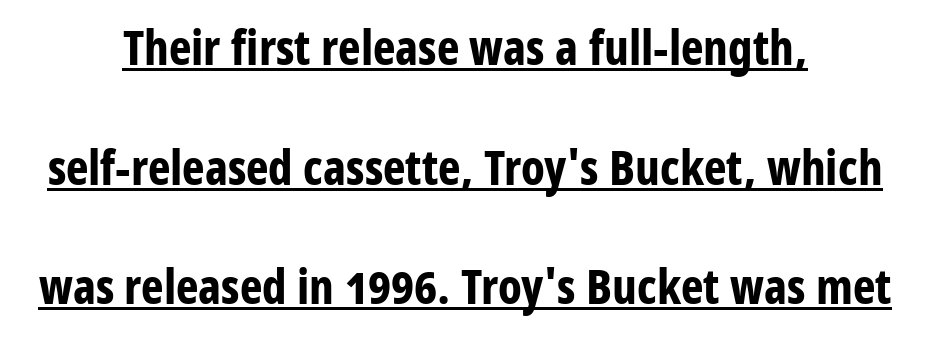
{"serif": "no", "italic": "no", "bold": "yes", "weight": "bold", "width": "condensed", "stroke_contrast": "low", "x_height": "medium", "monospaced": "no", "underline": "yes", "align": "center", "line_spacing": "loose", "line_spacing_ratio": 2.49, "letter_spacing": "normal", "letter_spacing_em": 0.0, "glyph_px": 48}
